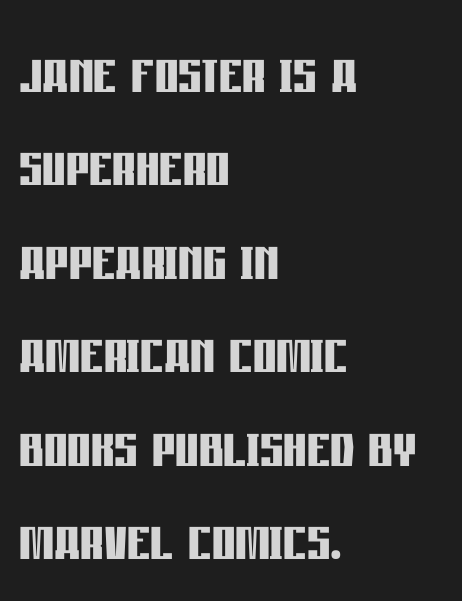
You could not count columns in this text — the font is proportionally spaced. The leading is moderate, giving the passage an even texture. A classic flush-left, rag-right setting is used for this passage. These lines are composed in type without serifs. Heavy, bold letterforms.
